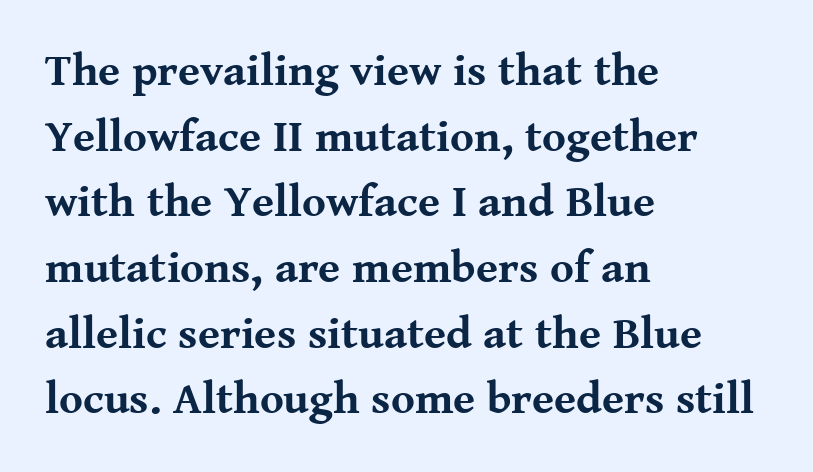
The image shows 45 px bold serif type, upright; set left-aligned, normal line spacing (1.46x), normal letter spacing, not underlined; medium stroke contrast and a medium x-height.
